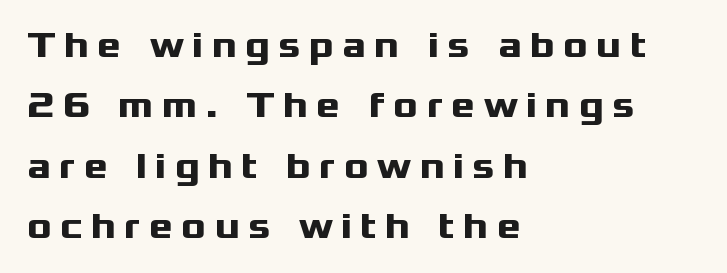
Glance below the letters and you will spot only blank space. As a designer I'd log this as weight 700, bold. This is the regular roman posture of the typeface. Observe the wide spacing: letters keep a clear distance from each other. The ragged edge is on the right, which tells us the setting is flush left. Note the varied advance widths — an 'i' is clearly narrower than an 'm'.
